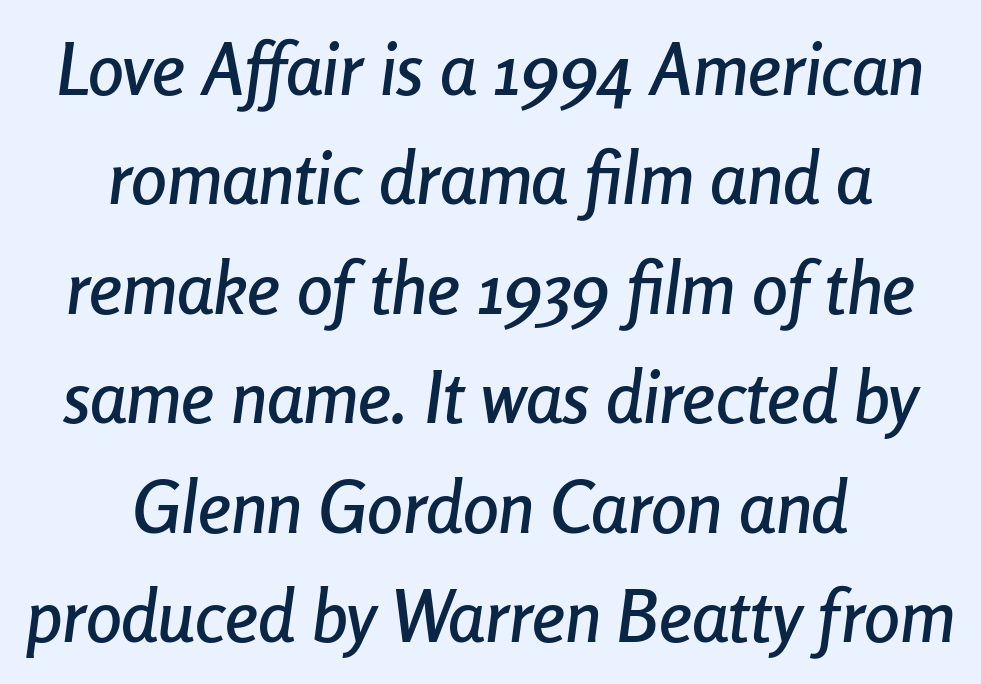
Q: Is the text italic (slanted)? A: Yes, it leans right by about 8 degrees.
Q: Is the text underlined? A: No.
Q: How is the paragraph aligned? A: Centered.
Q: Is the spacing between letters normal or unusually wide? A: Normal.
Q: Is the spacing between lines tight, normal or loose? A: Normal.
Q: Width (condensed, normal, or wide)? A: Condensed.
Q: Stroke contrast? A: Low.
Q: x-height? A: Medium.
Q: Monospaced? A: No.
